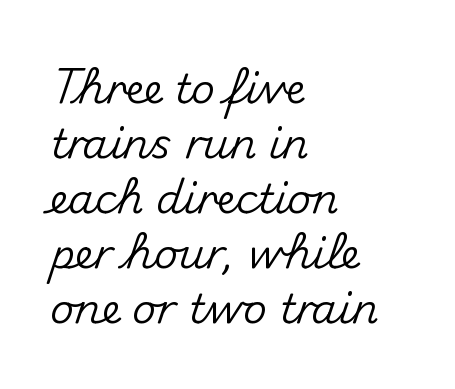
{"serif": "no", "width": "normal", "stroke_contrast": "medium", "x_height": "small", "monospaced": "no", "underline": "no", "align": "left", "line_spacing": "normal", "line_spacing_ratio": 1.34, "letter_spacing": "normal", "letter_spacing_em": 0.0, "glyph_px": 41}
